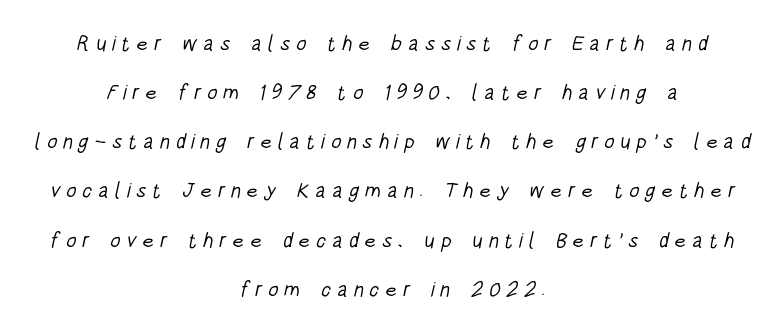
Q: Is the text bold? A: No.
Q: Is the text underlined? A: No.
Q: How is the paragraph aligned? A: Centered.
Q: Is the spacing between letters normal or unusually wide? A: Unusually wide.
Q: Is the spacing between lines tight, normal or loose? A: Loose.
